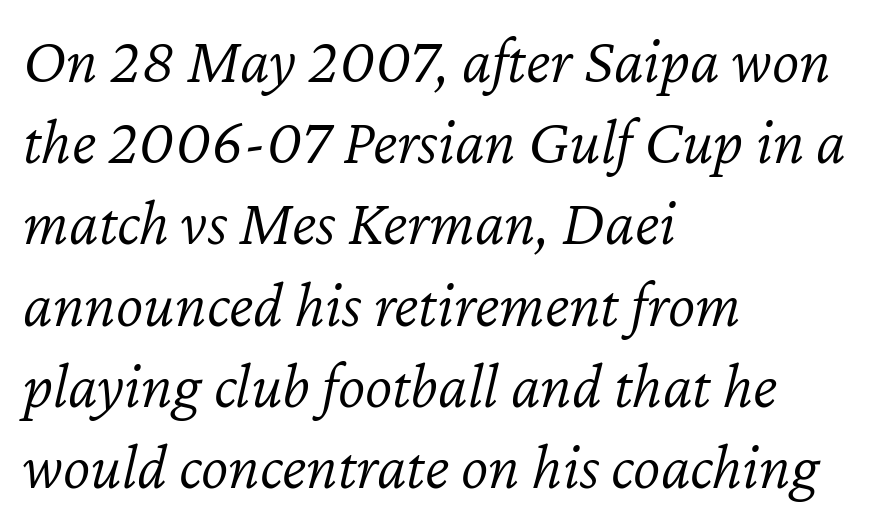
Q: Is the text bold? A: No.
Q: Is the text italic (slanted)? A: Yes, it leans right by about 12 degrees.
Q: Is the text underlined? A: No.
Q: How is the paragraph aligned? A: Left-aligned.
Q: Is the spacing between letters normal or unusually wide? A: Normal.
Q: Is the spacing between lines tight, normal or loose? A: Normal.
Q: Width (condensed, normal, or wide)? A: Normal.
Q: Stroke contrast? A: Low.
Q: x-height? A: Medium.
Q: Monospaced? A: No.
